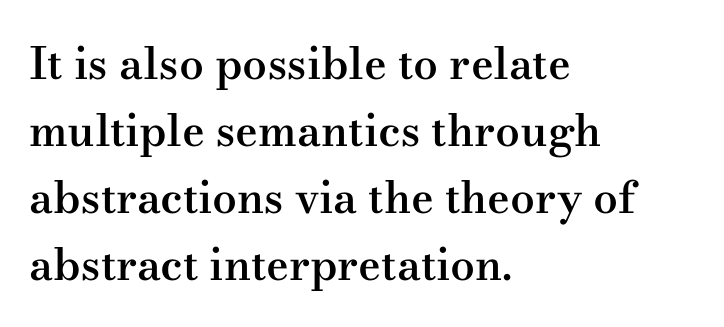
Notice how descenders clear the ascenders below comfortably — that's standard leading. Firm but not heavy-handed strokes: this text is semibold. A roman cut, with each character standing at attention. You could call the tracking neutral — neither tight nor loose. Letters rest on an invisible, unmarked baseline.
